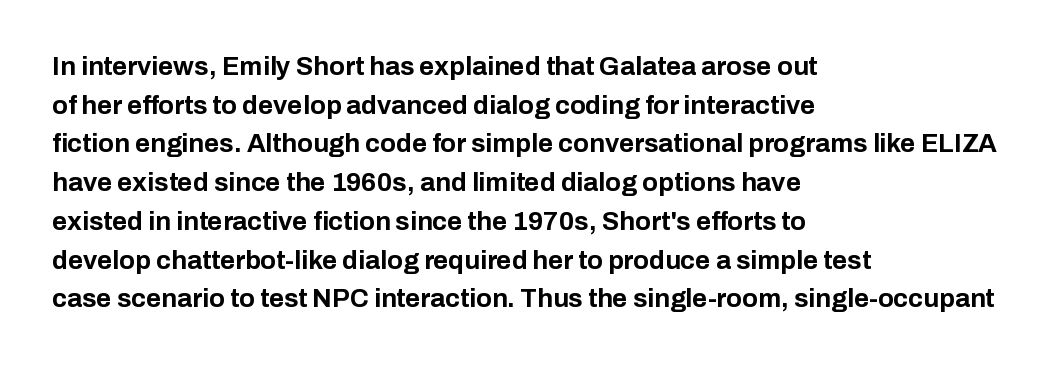
Q: Is the text bold? A: Yes.
Q: Is the text italic (slanted)? A: No, it is upright.
Q: Is the text underlined? A: No.
Q: How is the paragraph aligned? A: Left-aligned.
Q: Is the spacing between letters normal or unusually wide? A: Normal.
Q: Is the spacing between lines tight, normal or loose? A: Normal.
